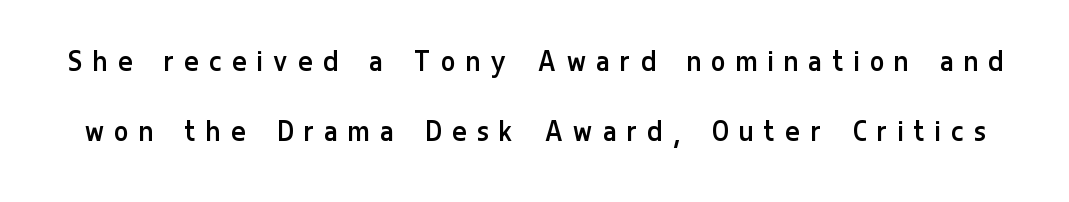
The lettering holds an erect, upright posture throughout. Type without underlining. Weight: in the light-to-regular range. Observe the absence of serifs on each vertical stroke in this sample. Do the characters align in a grid? No, the font is proportional.
